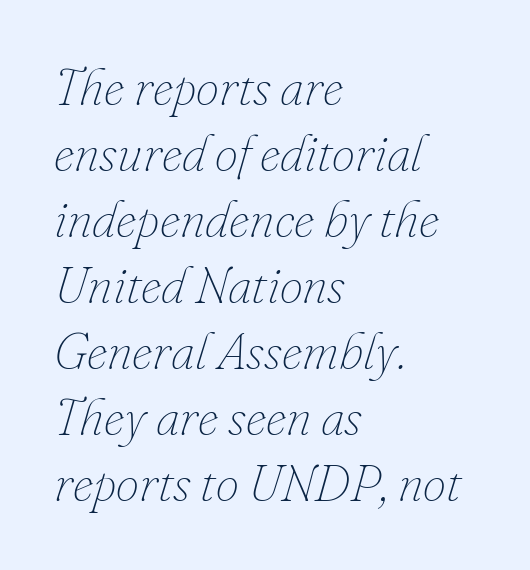
The image shows 52 px thin type, italic (leaning right); set left-aligned, normal line spacing (1.27x), normal letter spacing, not underlined; low stroke contrast and a small x-height.
